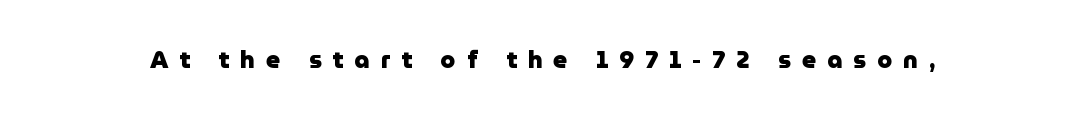
{"italic": "no", "bold": "yes", "underline": "no", "letter_spacing": "wide", "letter_spacing_em": 0.46, "glyph_px": 24}
